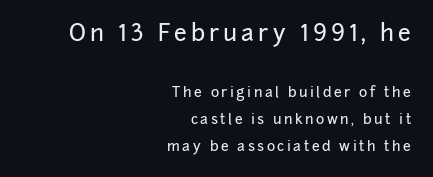
{"italic": "no", "underline": "no", "align": "right", "line_spacing": "loose", "line_spacing_ratio": 1.93, "larger_block": "first", "size_ratio": 1.64, "glyph_px": 23}
